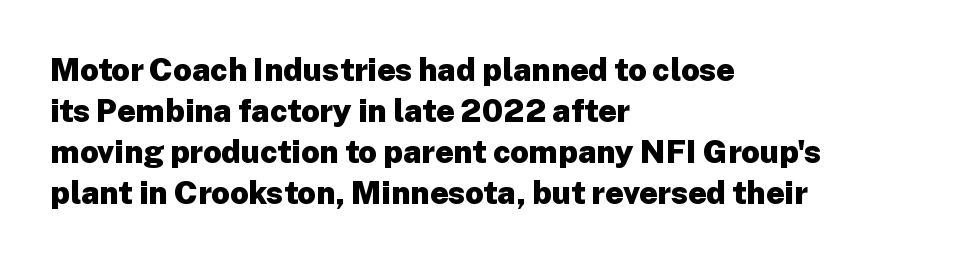
The image shows 32 px heavy sans-serif type, upright; set left-aligned, normal line spacing (1.28x), normal letter spacing, not underlined; low stroke contrast and a medium x-height.
